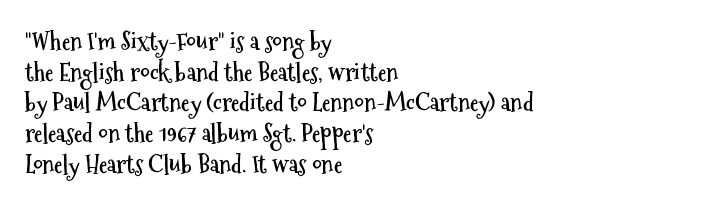
The image shows 24 px bold type, upright; set left-aligned, normal line spacing (1.28x), normal letter spacing, not underlined.
